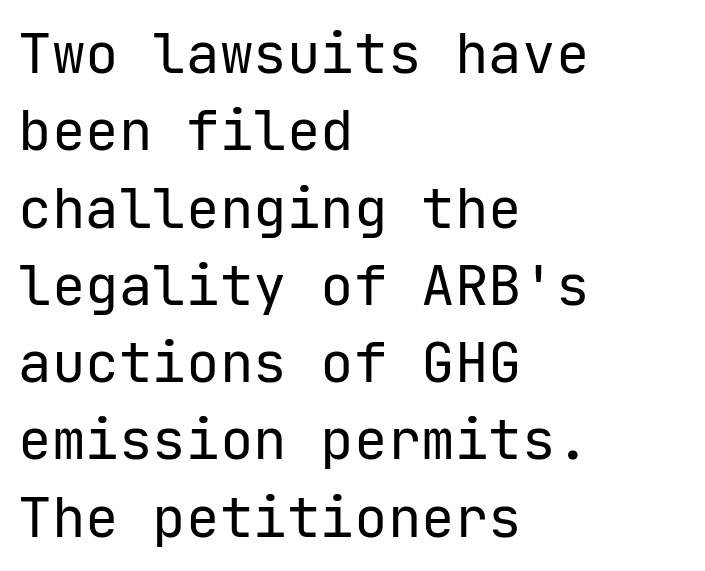
Q: Is the text bold? A: No.
Q: Is the text italic (slanted)? A: No, it is upright.
Q: Is the typeface a serif or a sans-serif typeface? A: Sans-serif.
Q: Is the text underlined? A: No.
Q: How is the paragraph aligned? A: Left-aligned.
Q: Is the spacing between letters normal or unusually wide? A: Normal.
Q: Is the spacing between lines tight, normal or loose? A: Normal.
Q: Width (condensed, normal, or wide)? A: Normal.
Q: Stroke contrast? A: Low.
Q: x-height? A: Medium.
Q: Monospaced? A: Yes.
